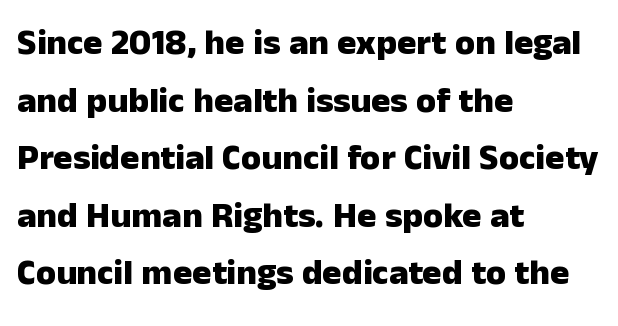
{"serif": "no", "italic": "no", "bold": "yes", "weight": "heavy", "width": "normal", "stroke_contrast": "low", "x_height": "medium", "monospaced": "no", "underline": "no", "align": "left", "line_spacing": "normal", "line_spacing_ratio": 1.6, "letter_spacing": "normal", "letter_spacing_em": 0.0, "glyph_px": 36}
